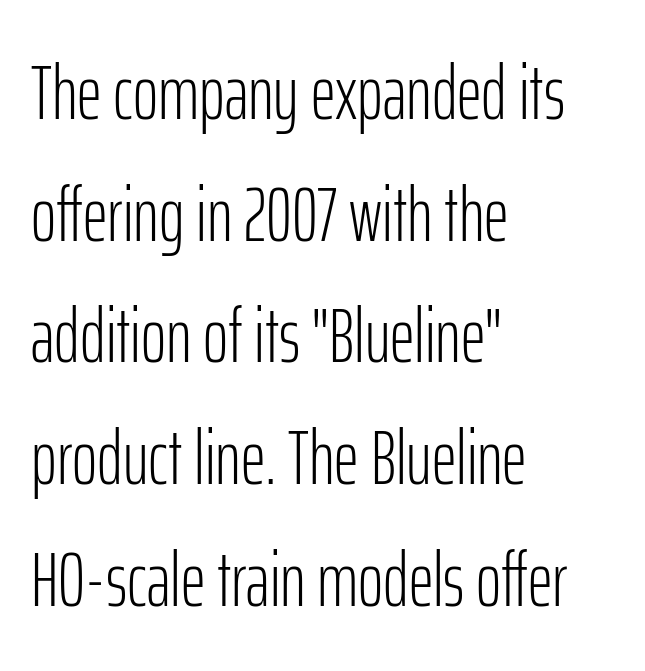
The tracking reads as untouched default to a designer's eye. The face used here is proportionally spaced, like ordinary book or web type. How would I describe the line gaps? Plain and ordinary. The font's upright variant was chosen for this text. The ragged edge is on the right, which tells us the setting is flush left.
